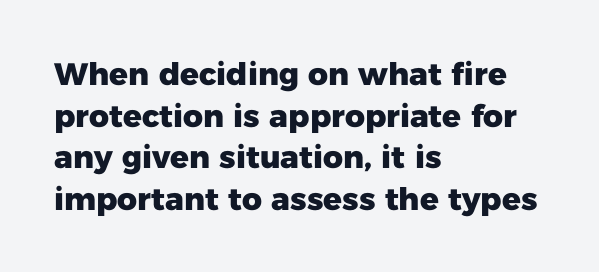
The face used here is a sans, in the tradition of grotesques and geometrics. Note the varied advance widths — an 'i' is clearly narrower than an 'm'. The tracking reads as untouched default to a designer's eye. Leading: standard. Typeset ragged right — the left edge is the straight one.
